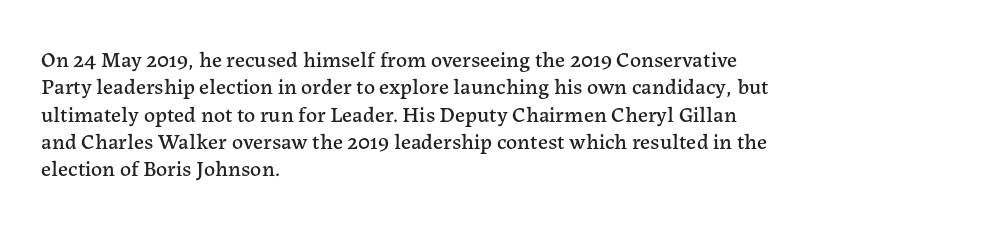
Q: Is the text italic (slanted)? A: No, it is upright.
Q: Is the text underlined? A: No.
Q: How is the paragraph aligned? A: Left-aligned.
Q: Is the spacing between letters normal or unusually wide? A: Normal.
